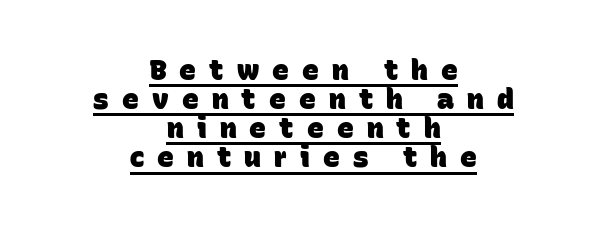
{"serif": "no", "bold": "yes", "weight": "heavy", "width": "normal", "stroke_contrast": "low", "x_height": "large", "monospaced": "no", "underline": "yes", "align": "center", "line_spacing": "tight", "line_spacing_ratio": 1.04, "letter_spacing": "wide", "letter_spacing_em": 0.47, "glyph_px": 28}
